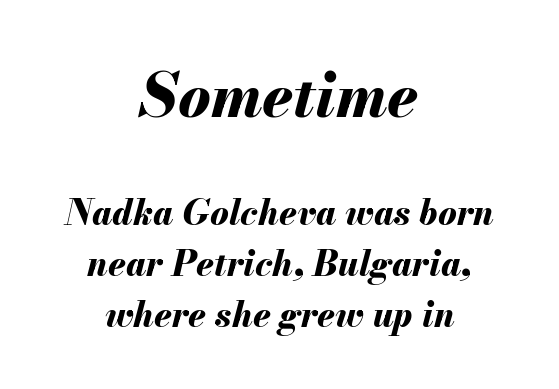
Reading top to bottom, the characters get smaller at the block break. The rendering positions every line midway between the sides. Anything drawn beneath the words? Only blank space. These lines sit exactly where default settings would place them. It's the slanting kind of type.
